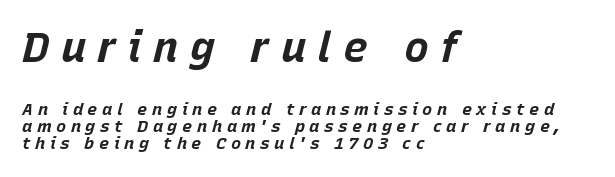
{"italic": "yes", "lean": "right", "slant_degrees": 15, "bold": "yes", "weight": "bold", "width": "normal", "stroke_contrast": "low", "x_height": "large", "monospaced": "no", "underline": "no", "align": "left", "line_spacing": "tight", "line_spacing_ratio": 1.01, "letter_spacing": "wide", "letter_spacing_em": 0.27, "larger_block": "first", "size_ratio": 2.47, "glyph_px": 42}
